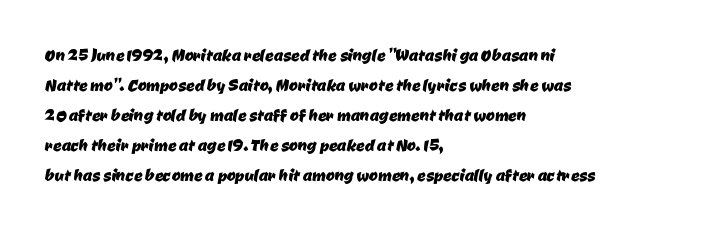
{"underline": "no", "align": "left", "line_spacing": "normal", "line_spacing_ratio": 1.43, "letter_spacing": "normal", "letter_spacing_em": 0.0, "glyph_px": 21}
